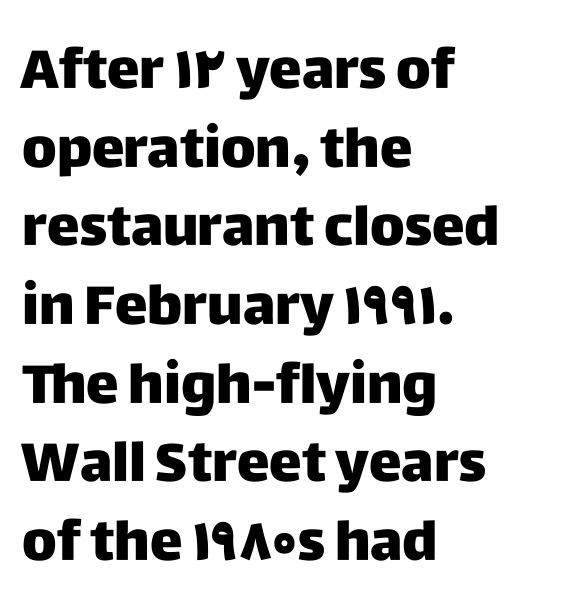
A normal amount of white space separates one row of letters from the next. Caption: standard tracking, unaltered. Any mark beneath the type? The region is blank. Is this a fixed-width face? No — the glyphs have proportional, varying widths.
